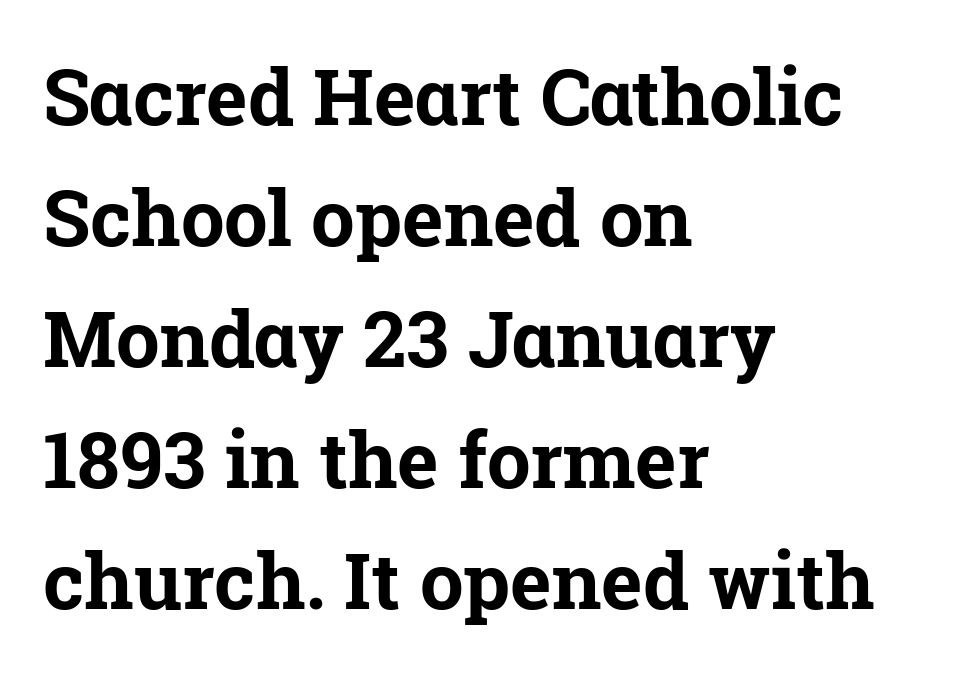
Look at the tracking — it's just the regular setting, nothing added. The axis of the letterforms is exactly vertical. Students, this is bold: see how much ink each stroke carries. Rule under the text: the space is simply empty. A normal amount of white space separates one row of letters from the next. Note: serifs present on the glyphs.
